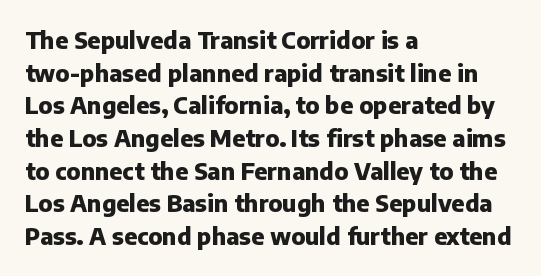
The image shows 23 px bold type, upright; set left-aligned, normal line spacing (1.42x), normal letter spacing, not underlined.
